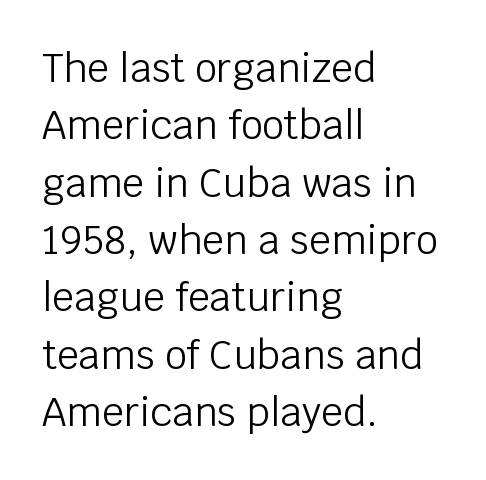
{"serif": "no", "italic": "no", "bold": "no", "weight": "light", "width": "normal", "stroke_contrast": "low", "x_height": "large", "monospaced": "no", "underline": "no", "align": "left", "line_spacing": "normal", "line_spacing_ratio": 1.47, "letter_spacing": "normal", "letter_spacing_em": 0.0, "glyph_px": 39}
